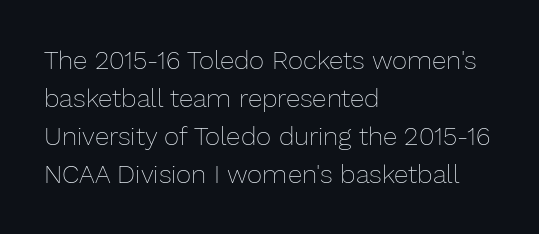
Q: Is the text bold? A: No.
Q: Is the text italic (slanted)? A: No, it is upright.
Q: Is the text underlined? A: No.
Q: How is the paragraph aligned? A: Left-aligned.
Q: Is the spacing between letters normal or unusually wide? A: Normal.
Q: Is the spacing between lines tight, normal or loose? A: Normal.
